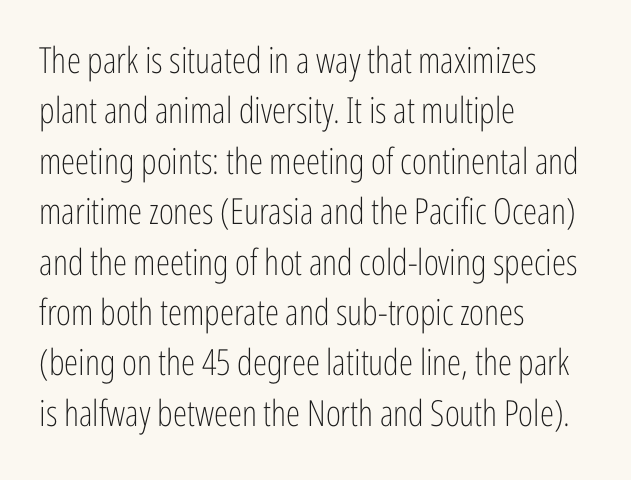
Unmarked baselines from the first word to the last. In terms of letterspacing, this is plain default setting. The characters are drawn with everyday or finer stroke widths. The face used here is proportionally spaced, like ordinary book or web type.
